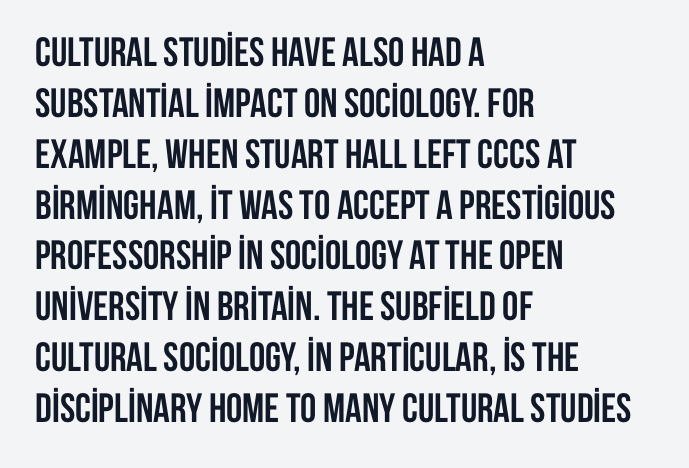
{"serif": "no", "italic": "no", "bold": "yes", "weight": "semibold", "width": "condensed", "stroke_contrast": "low", "x_height": "large", "monospaced": "no", "underline": "no", "align": "left", "line_spacing_ratio": 1.24, "letter_spacing": "normal", "letter_spacing_em": 0.0, "glyph_px": 41}
